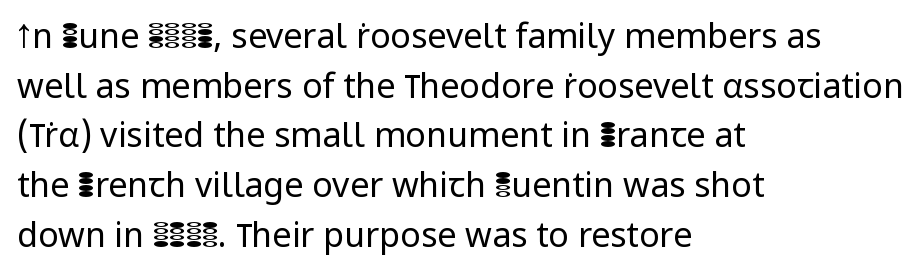
Reading down the column, the eye jumps a familiar distance to each next line. No chunkiness to these letters — they're not bold. Italic? Not at all — the glyphs are vertical. Each letter keeps its own natural width here, so spacing adapts to shape.
